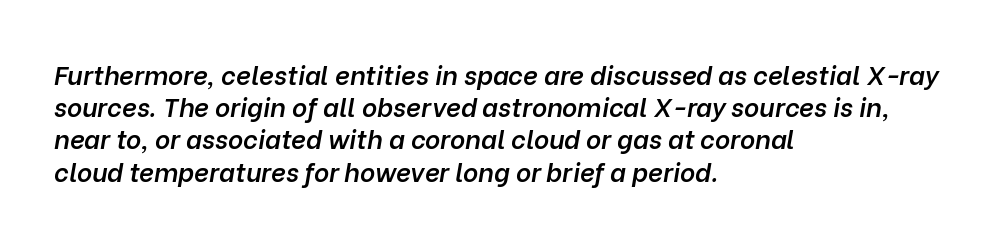
Style check: oblique. Caption: multi-line text, flush left, ragged right. The string is rendered with underlining switched off. Students, this is semibold: more ink than regular, less than bold. Default kerning and tracking; the words read as compact shapes.
